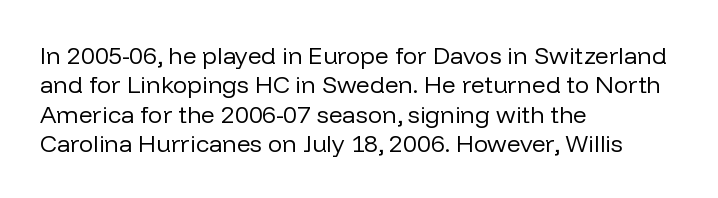
The image shows 24 px text type, upright; set left-aligned, line spacing 1.22x, normal letter spacing, not underlined.
